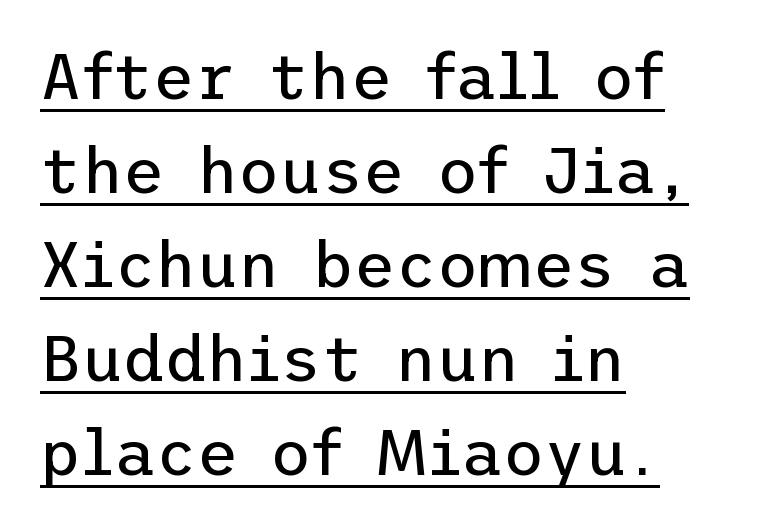
Line starts are locked; line ends wander. A typesetter would mark this as roman, not italic. The weight tops out at a normal text grade. One glance says typical: line gaps are just what's usual. Unlike a traditional serif, this face leaves its strokes unadorned.
